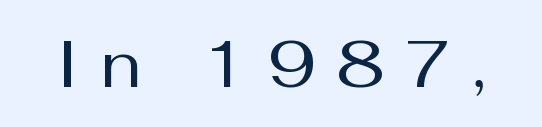
{"serif": "no", "italic": "no", "bold": "no", "weight": "regular", "width": "normal", "stroke_contrast": "medium", "x_height": "medium", "monospaced": "no", "underline": "no", "letter_spacing": "wide", "letter_spacing_em": 0.33, "glyph_px": 66}
